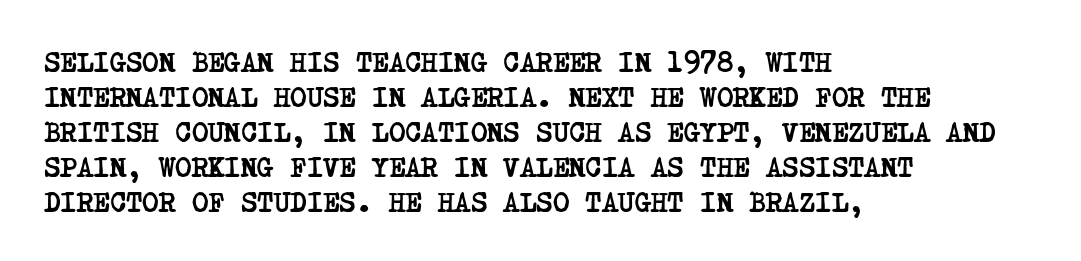
The image shows 28 px semibold, condensed serif type; set left-aligned, normal line spacing (1.25x), normal letter spacing, not underlined; low stroke contrast and a large x-height.
